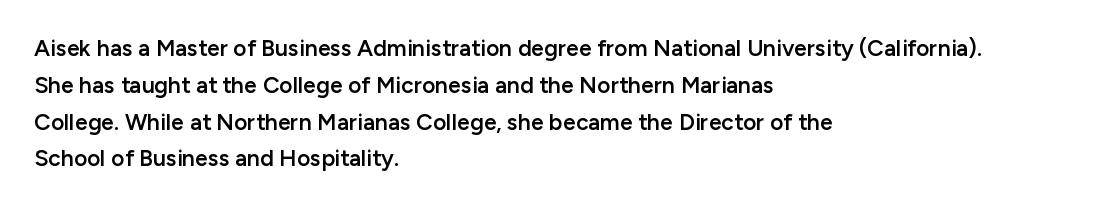
Q: Is the text bold? A: Semi-bold.
Q: Is the text italic (slanted)? A: No, it is upright.
Q: Is the text underlined? A: No.
Q: How is the paragraph aligned? A: Left-aligned.
Q: Is the spacing between letters normal or unusually wide? A: Normal.
Q: Is the spacing between lines tight, normal or loose? A: Normal.
